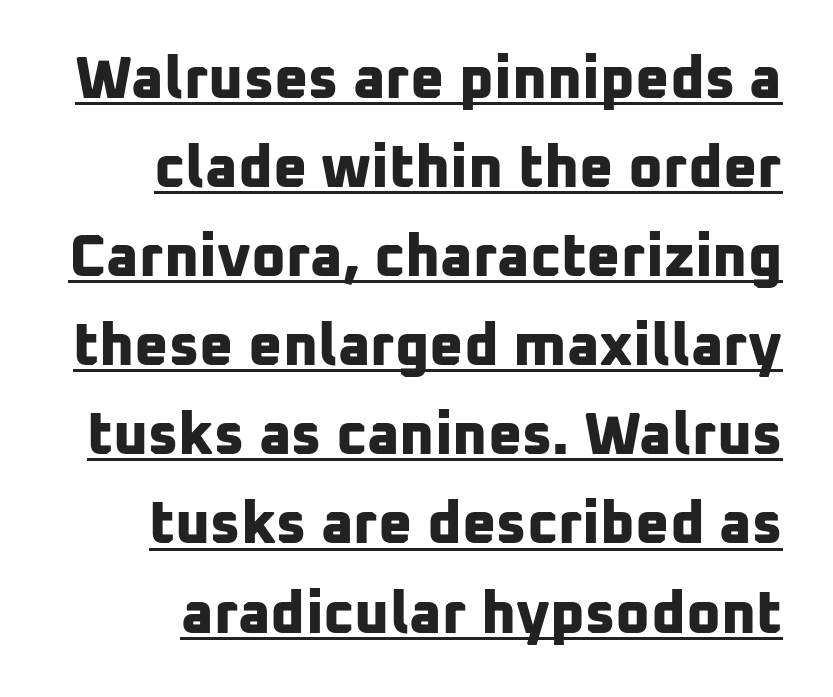
How heavy is the stroke? Heavy — this is a bold. The gaps between neighbouring characters are ordinary and unremarkable. Does a line run under the words? Yes, clearly. This sample has the flowing, uneven cadence of proportional lettering. Classification — sans serif.
